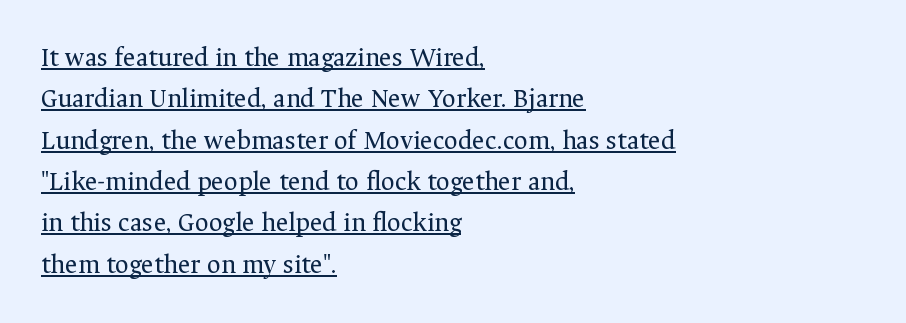
Q: Is the text bold? A: No.
Q: Is the text italic (slanted)? A: No, it is upright.
Q: Is the text underlined? A: Yes.
Q: How is the paragraph aligned? A: Left-aligned.
Q: Is the spacing between letters normal or unusually wide? A: Normal.
Q: Is the spacing between lines tight, normal or loose? A: Normal.
